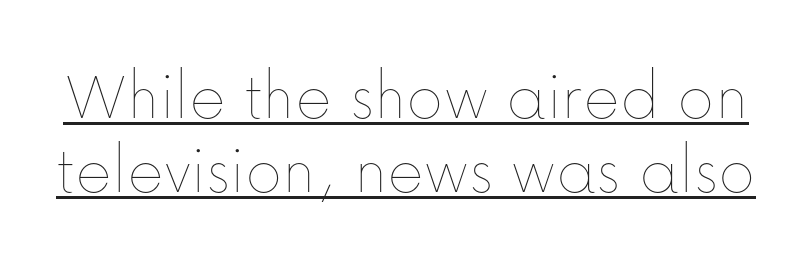
The rendering keeps characters at their native spacing. Successive baselines arrive quickly, one right under another. Underline: present. Stems here are at most as thick as an everyday book face.
